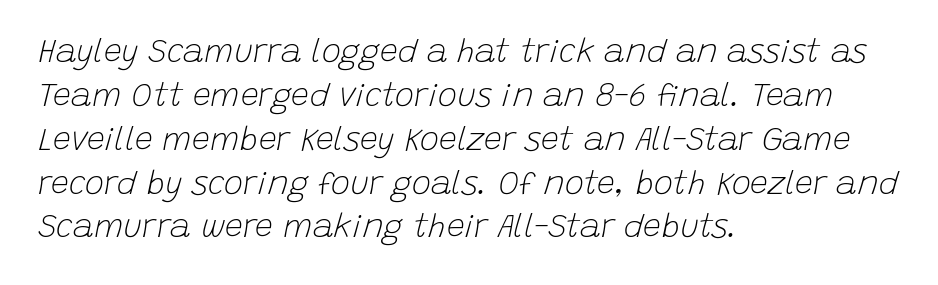
What's the leading like? Ordinary, nothing unusual. Underlining? Definitely not there. These lines were composed using italics. Does extra space separate the letters? No, they use regular spacing. These lines are rendered in a variable-pitch font. Where is the straight margin? On the left.
